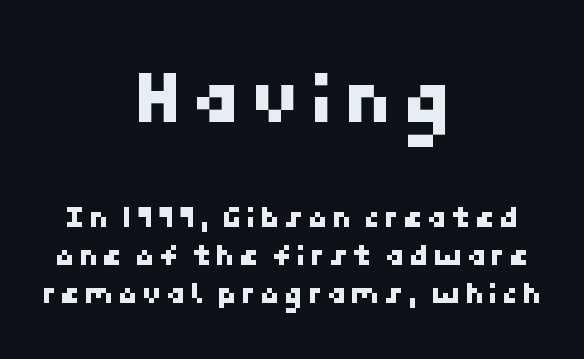
{"serif": "no", "width": "normal", "stroke_contrast": "low", "x_height": "medium", "underline": "no", "align": "center", "line_spacing_ratio": 1.19, "larger_block": "first", "size_ratio": 2.47, "glyph_px": 79}
